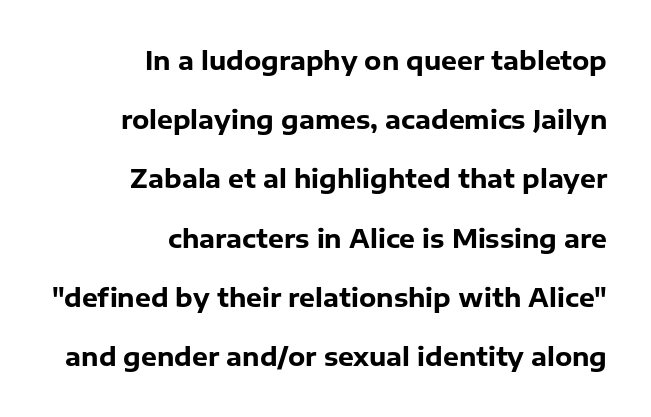
{"italic": "no", "bold": "yes", "underline": "no", "align": "right", "line_spacing": "loose", "line_spacing_ratio": 2.37, "letter_spacing": "normal", "letter_spacing_em": 0.0, "glyph_px": 25}
